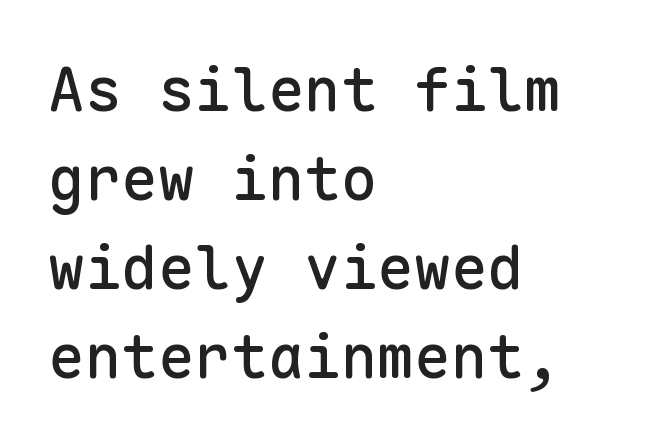
{"serif": "no", "italic": "no", "width": "normal", "stroke_contrast": "low", "x_height": "medium", "monospaced": "yes", "underline": "no", "align": "left", "line_spacing": "normal", "line_spacing_ratio": 1.46, "letter_spacing": "normal", "letter_spacing_em": 0.0, "glyph_px": 61}
